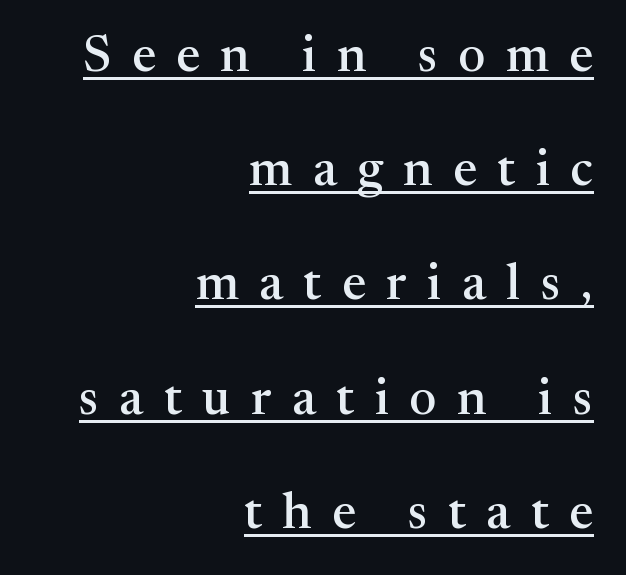
These lines are rendered in a variable-pitch font. These characters rest on top of a visible drawn line. This is roman type, the default non-slanted kind. Short note: letters widely spaced. Teacher's note: observe the even right margin — that is flush-right alignment. This is serif lettering, the kind often seen in printed books.
